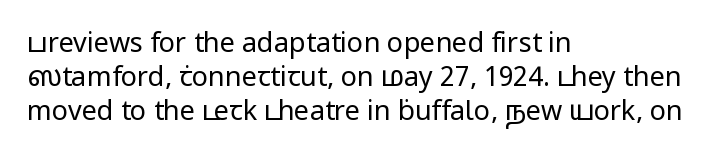
Q: Is the text bold? A: No.
Q: Is the text italic (slanted)? A: No, it is upright.
Q: Is the text underlined? A: No.
Q: How is the paragraph aligned? A: Left-aligned.
Q: Is the spacing between letters normal or unusually wide? A: Normal.
Q: Is the spacing between lines tight, normal or loose? A: Normal.
